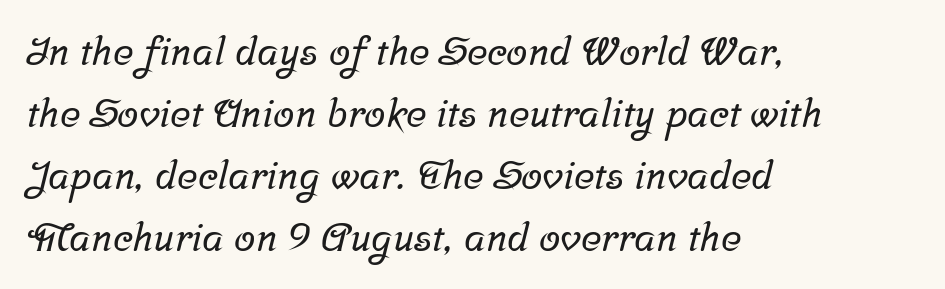
{"width": "normal", "stroke_contrast": "low", "x_height": "medium", "monospaced": "no", "underline": "no", "align": "left", "line_spacing": "normal", "line_spacing_ratio": 1.59, "letter_spacing": "normal", "letter_spacing_em": 0.0, "glyph_px": 39}
